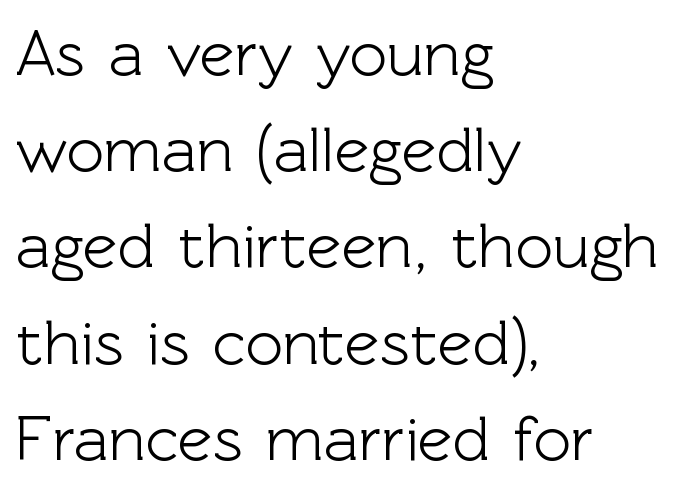
{"serif": "no", "italic": "no", "width": "normal", "x_height": "medium", "monospaced": "no", "underline": "no", "align": "left", "line_spacing": "normal", "line_spacing_ratio": 1.48, "letter_spacing": "normal", "letter_spacing_em": 0.0, "glyph_px": 65}
